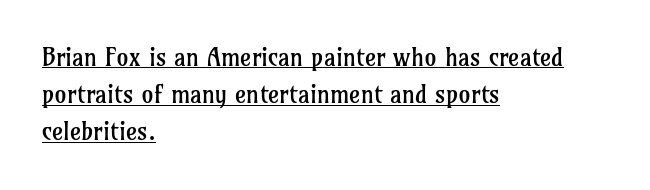
{"italic": "no", "bold": "no", "underline": "yes", "align": "left", "line_spacing": "normal", "line_spacing_ratio": 1.55, "letter_spacing": "normal", "letter_spacing_em": 0.0, "glyph_px": 24}
